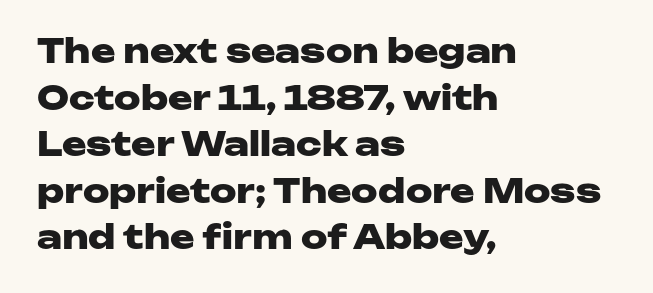
The image shows 33 px heavy, wide sans-serif type, upright; set left-aligned, normal line spacing (1.41x), normal letter spacing, not underlined; low stroke contrast and a medium x-height.
